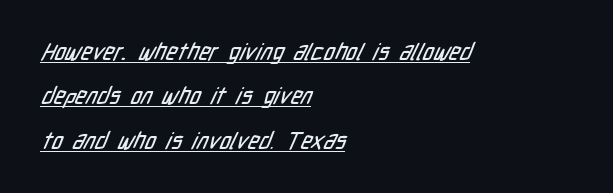
The image shows 23 px text type; set left-aligned, loose line spacing (1.93x), normal letter spacing, underlined.
